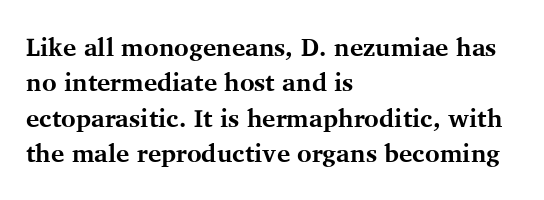
The image shows 25 px bold type, upright; set left-aligned, normal line spacing (1.42x), normal letter spacing, not underlined.
